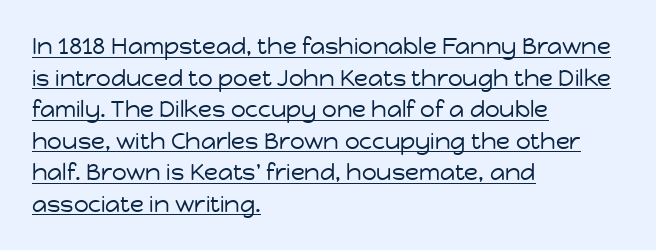
{"italic": "no", "bold": "no", "underline": "yes", "align": "left", "line_spacing": "normal", "line_spacing_ratio": 1.37, "letter_spacing": "normal", "letter_spacing_em": 0.0, "glyph_px": 23}
